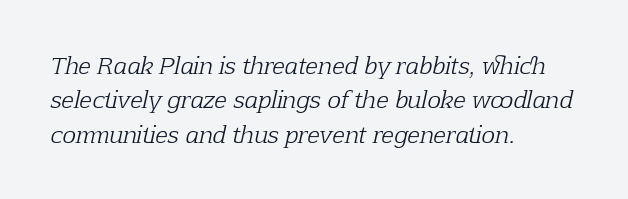
The image shows 23 px text type, italic (leaning right); set left-aligned, normal line spacing (1.5x), normal letter spacing, not underlined.
